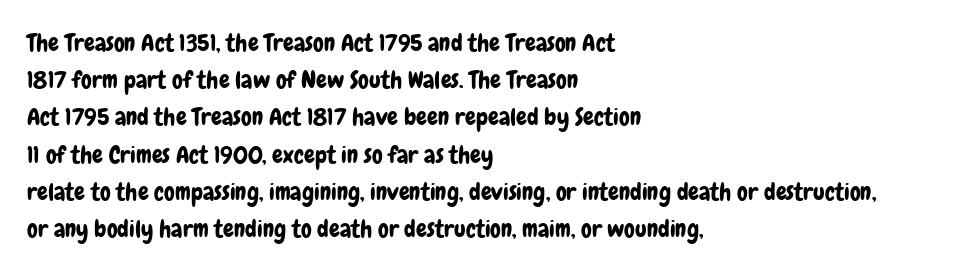
{"italic": "no", "underline": "no", "align": "left", "line_spacing": "normal", "line_spacing_ratio": 1.55, "letter_spacing": "normal", "letter_spacing_em": 0.0, "glyph_px": 24}
